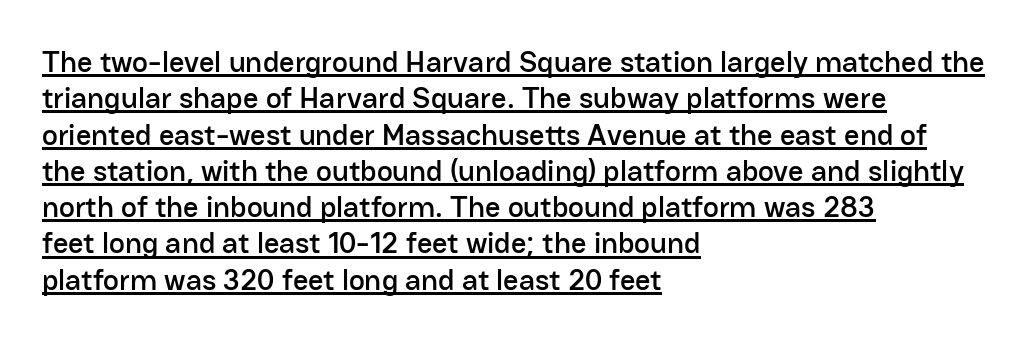
Q: Is the text italic (slanted)? A: No, it is upright.
Q: Is the typeface a serif or a sans-serif typeface? A: Sans-serif.
Q: Is the text underlined? A: Yes.
Q: How is the paragraph aligned? A: Left-aligned.
Q: Is the spacing between letters normal or unusually wide? A: Normal.
Q: Width (condensed, normal, or wide)? A: Normal.
Q: Stroke contrast? A: Low.
Q: x-height? A: Medium.
Q: Monospaced? A: No.
